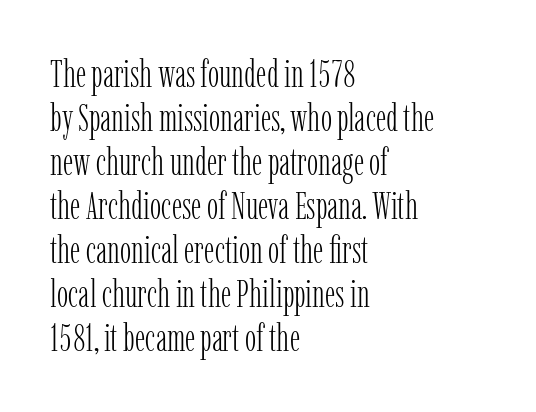
{"serif": "yes", "italic": "no", "bold": "no", "weight": "light", "width": "condensed", "stroke_contrast": "low", "x_height": "medium", "monospaced": "no", "underline": "no", "align": "left", "line_spacing_ratio": 1.16, "letter_spacing": "normal", "letter_spacing_em": 0.0, "glyph_px": 38}
